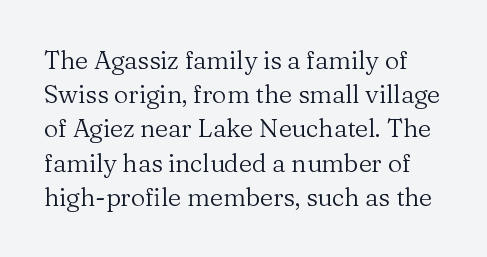
{"italic": "no", "bold": "no", "underline": "no", "line_spacing": "normal", "line_spacing_ratio": 1.37, "letter_spacing": "normal", "letter_spacing_em": 0.0, "glyph_px": 25}
